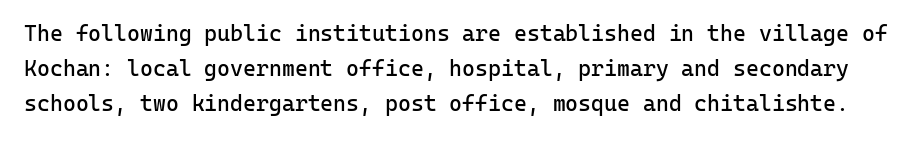
Q: Is the text bold? A: No.
Q: Is the text italic (slanted)? A: No, it is upright.
Q: Is the text underlined? A: No.
Q: Is the spacing between letters normal or unusually wide? A: Normal.
Q: Is the spacing between lines tight, normal or loose? A: Normal.
